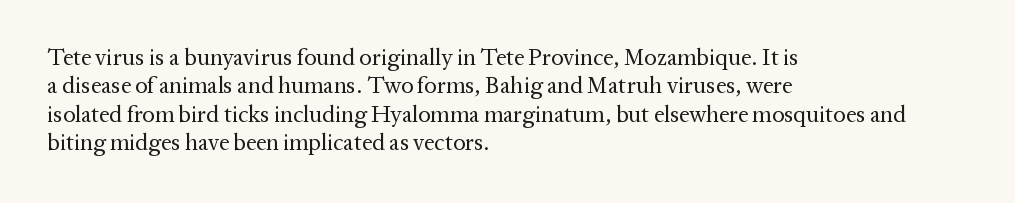
Q: Is the text bold? A: No.
Q: Is the text italic (slanted)? A: No, it is upright.
Q: Is the text underlined? A: No.
Q: How is the paragraph aligned? A: Left-aligned.
Q: Is the spacing between letters normal or unusually wide? A: Normal.
